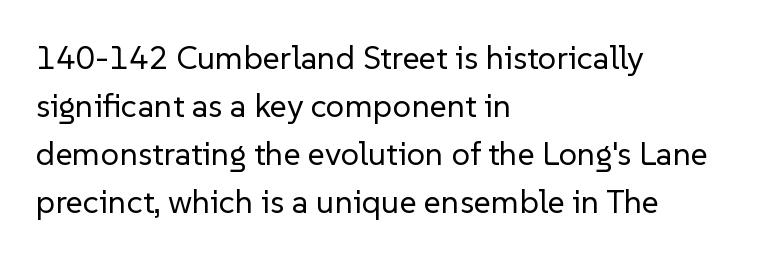
{"serif": "no", "italic": "no", "bold": "no", "weight": "regular", "width": "normal", "stroke_contrast": "low", "x_height": "medium", "monospaced": "no", "underline": "no", "align": "left", "line_spacing": "normal", "line_spacing_ratio": 1.45, "letter_spacing": "normal", "letter_spacing_em": 0.0, "glyph_px": 33}
